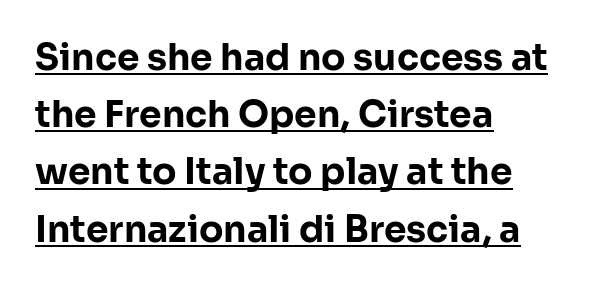
Q: Is the text bold? A: Yes.
Q: Is the text italic (slanted)? A: No, it is upright.
Q: Is the typeface a serif or a sans-serif typeface? A: Sans-serif.
Q: Is the text underlined? A: Yes.
Q: How is the paragraph aligned? A: Left-aligned.
Q: Is the spacing between letters normal or unusually wide? A: Normal.
Q: Is the spacing between lines tight, normal or loose? A: Normal.
Q: Width (condensed, normal, or wide)? A: Normal.
Q: Stroke contrast? A: Low.
Q: x-height? A: Medium.
Q: Monospaced? A: No.
